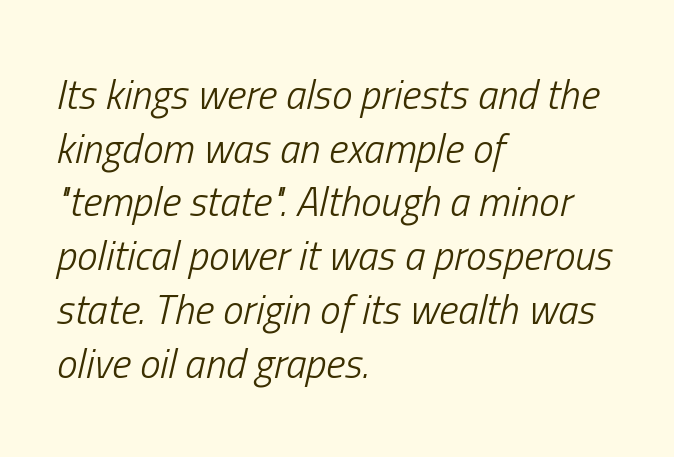
Q: Is the text bold? A: No.
Q: Is the text italic (slanted)? A: Yes, it leans right by about 13 degrees.
Q: Is the text underlined? A: No.
Q: How is the paragraph aligned? A: Left-aligned.
Q: Is the spacing between letters normal or unusually wide? A: Normal.
Q: Is the spacing between lines tight, normal or loose? A: Normal.
Q: Width (condensed, normal, or wide)? A: Condensed.
Q: Stroke contrast? A: Low.
Q: x-height? A: Medium.
Q: Monospaced? A: No.
